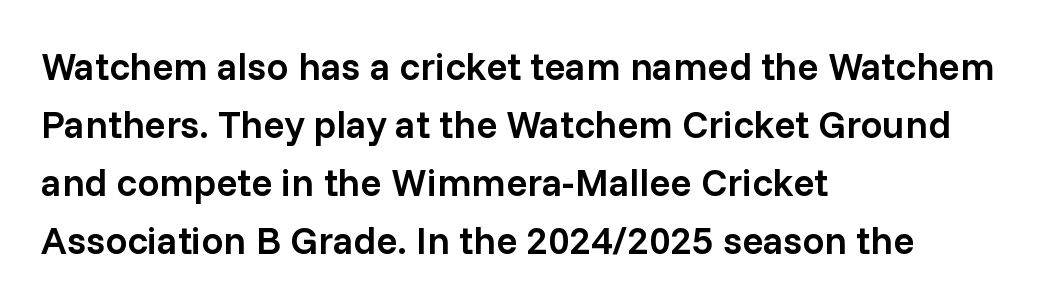
Q: Is the text bold? A: Semi-bold.
Q: Is the text italic (slanted)? A: No, it is upright.
Q: Is the typeface a serif or a sans-serif typeface? A: Sans-serif.
Q: Is the text underlined? A: No.
Q: How is the paragraph aligned? A: Left-aligned.
Q: Is the spacing between letters normal or unusually wide? A: Normal.
Q: Is the spacing between lines tight, normal or loose? A: Normal.
Q: Width (condensed, normal, or wide)? A: Normal.
Q: Stroke contrast? A: Low.
Q: x-height? A: Medium.
Q: Monospaced? A: No.
